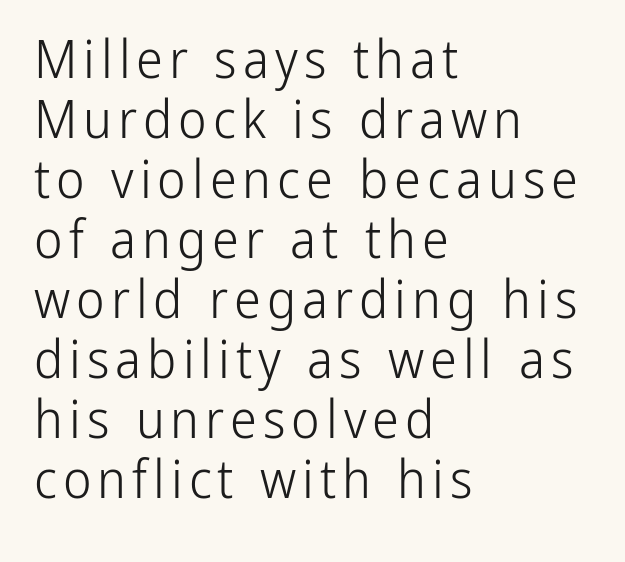
{"serif": "no", "italic": "no", "bold": "no", "weight": "light", "width": "condensed", "stroke_contrast": "low", "x_height": "medium", "monospaced": "no", "underline": "no", "align": "left", "line_spacing": "tight", "line_spacing_ratio": 1.11, "glyph_px": 54}
